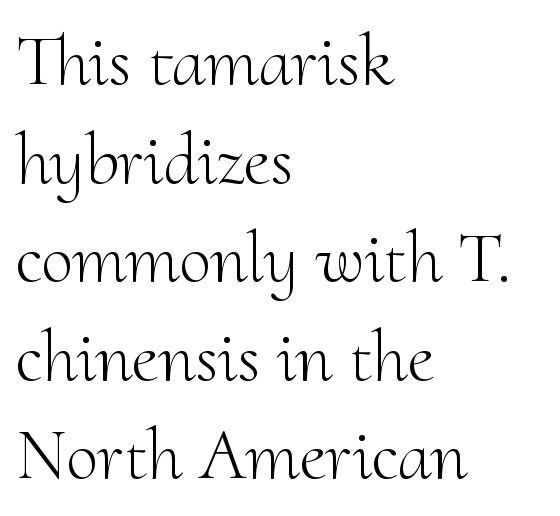
{"serif": "yes", "italic": "no", "bold": "no", "weight": "light", "width": "normal", "stroke_contrast": "medium", "x_height": "small", "monospaced": "no", "underline": "no", "align": "left", "line_spacing": "normal", "line_spacing_ratio": 1.35, "letter_spacing": "normal", "letter_spacing_em": 0.0, "glyph_px": 73}
